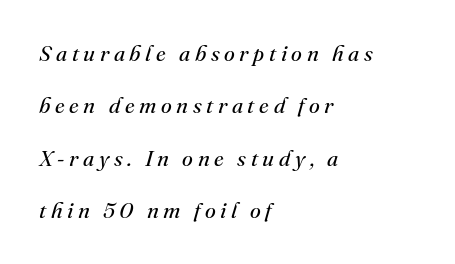
The image shows 22 px text type, italic (leaning right); set left-aligned, loose line spacing (2.38x), unusually wide letter spacing (+0.21 em), not underlined.
